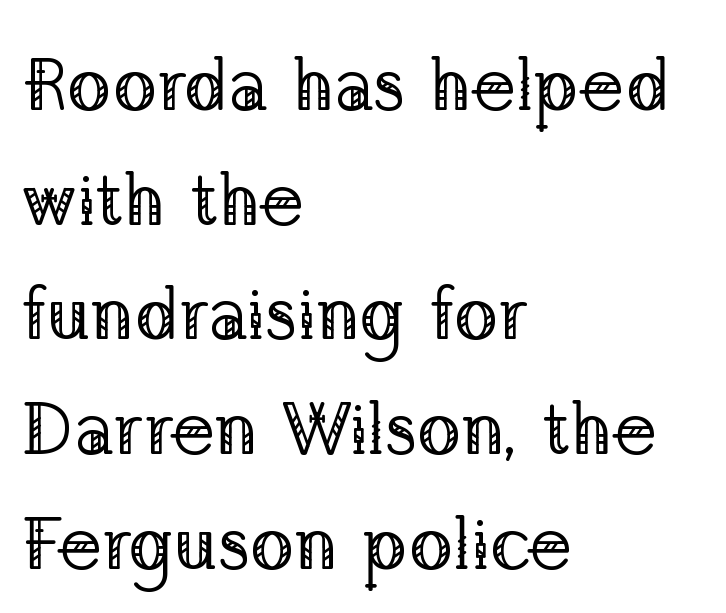
Q: Is the text bold? A: No.
Q: Is the text italic (slanted)? A: No, it is upright.
Q: Is the typeface a serif or a sans-serif typeface? A: Serif.
Q: Is the text underlined? A: No.
Q: How is the paragraph aligned? A: Left-aligned.
Q: Is the spacing between letters normal or unusually wide? A: Normal.
Q: Is the spacing between lines tight, normal or loose? A: Normal.
Q: Width (condensed, normal, or wide)? A: Normal.
Q: Stroke contrast? A: Low.
Q: x-height? A: Medium.
Q: Monospaced? A: No.
